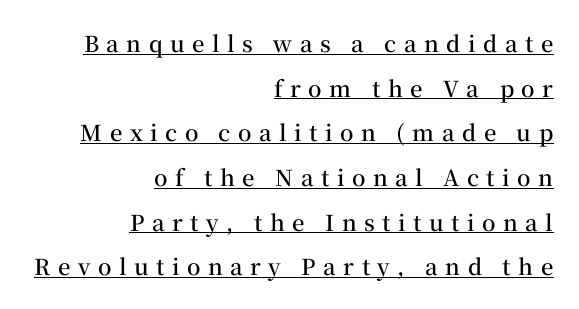
A typesetter would call this heavily tracked-out type. Is there any slant? The stems are plumb. Typeset ragged left — the right edge is the straight one. The string is rendered with underlining switched on. Compared with an ordinary text face, these strokes are moderately heavier — a semibold.
